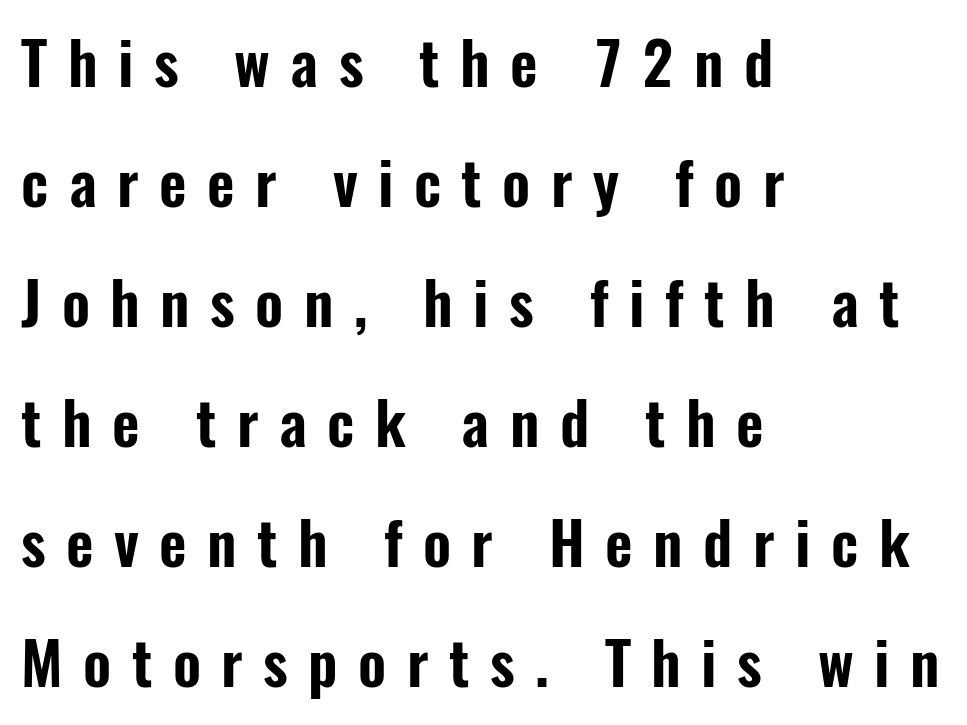
The image shows 60 px condensed sans-serif type, upright; set left-aligned, loose line spacing (2.0x), unusually wide letter spacing (+0.34 em), not underlined; low stroke contrast and a medium x-height.
